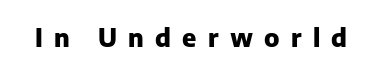
The image shows 25 px bold type, upright; set unusually wide letter spacing (+0.45 em), not underlined.
